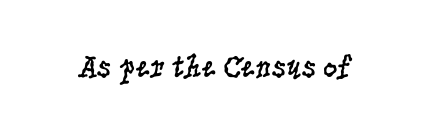
The image shows 32 px regular-weight, condensed serif type; set normal letter spacing, not underlined; low stroke contrast and a large x-height.
